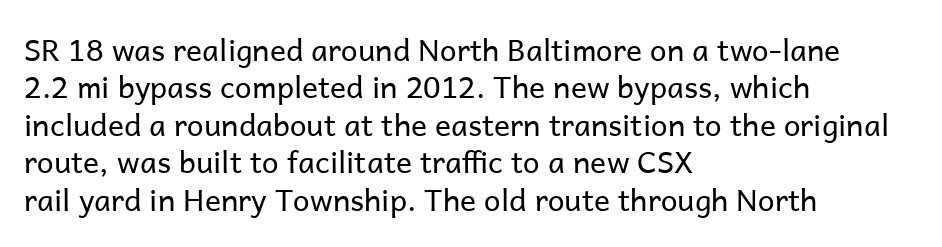
{"serif": "no", "italic": "no", "bold": "no", "weight": "regular", "width": "normal", "stroke_contrast": "low", "x_height": "medium", "monospaced": "no", "underline": "no", "align": "left", "line_spacing": "normal", "line_spacing_ratio": 1.25, "letter_spacing": "normal", "letter_spacing_em": 0.0, "glyph_px": 30}
